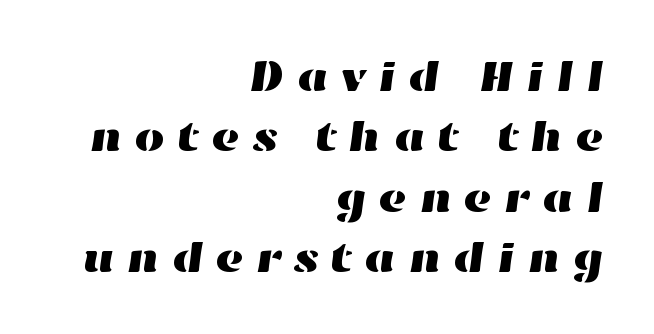
{"width": "wide", "stroke_contrast": "high", "x_height": "medium", "monospaced": "no", "underline": "no", "align": "right", "line_spacing": "normal", "line_spacing_ratio": 1.37, "letter_spacing": "wide", "letter_spacing_em": 0.26, "glyph_px": 44}
